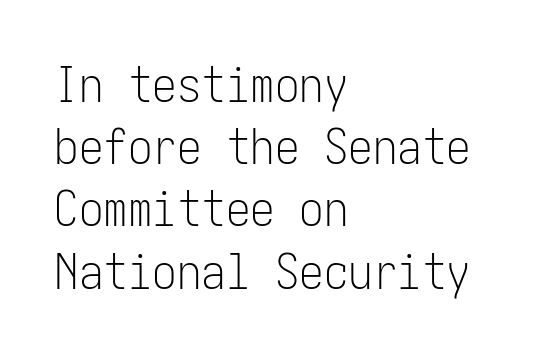
The strip under each line holds only bare page. Every row of glyphs begins at an identical x-position on the left. Observe the absence of serifs on each vertical stroke in this sample. Letter spacing: default. The weight would be labelled regular, book, light, or lighter still. The leading is moderate, giving the passage an even texture.
